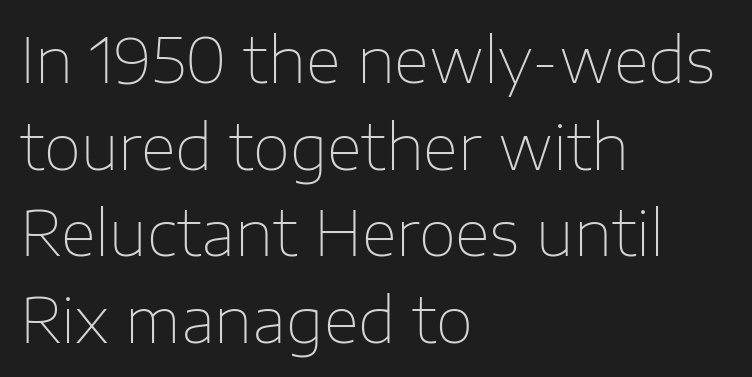
Caption: standard tracking, unaltered. Typographically, this falls in the sans-serif category. These lines are set flush left with a ragged right edge. Baseline-to-baseline distance is the conventional proportion of letter height. Vertical strokes here are truly vertical.
